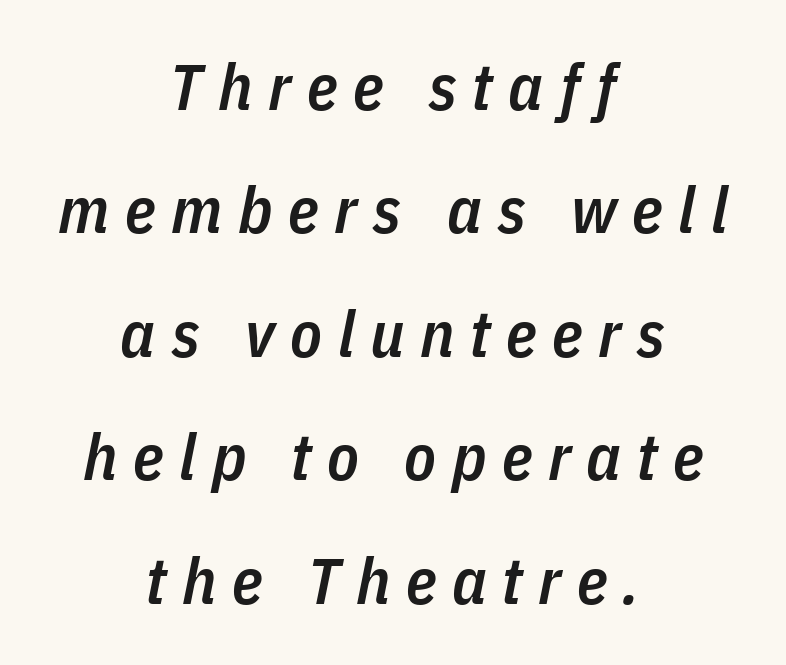
Q: Is the text bold? A: Semi-bold.
Q: Is the text italic (slanted)? A: Yes, it leans right by about 11 degrees.
Q: Is the text underlined? A: No.
Q: How is the paragraph aligned? A: Centered.
Q: Is the spacing between letters normal or unusually wide? A: Unusually wide.
Q: Is the spacing between lines tight, normal or loose? A: Loose.
Q: Width (condensed, normal, or wide)? A: Condensed.
Q: Stroke contrast? A: Low.
Q: x-height? A: Medium.
Q: Monospaced? A: No.
